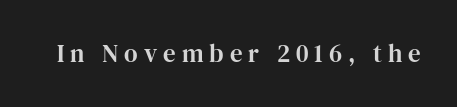
{"italic": "no", "underline": "no", "letter_spacing": "wide", "letter_spacing_em": 0.24, "glyph_px": 25}
